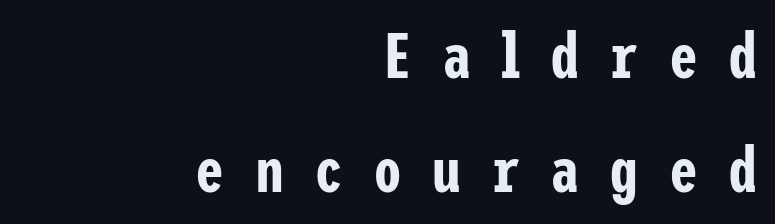
Each word looks stretched out because of the extra space between its letters. You can tell from the bare stems that sans-serif type was used. Check the space under the baseline: it is left empty. Which margin do the lines hug? The right one — the left edge is uneven.
